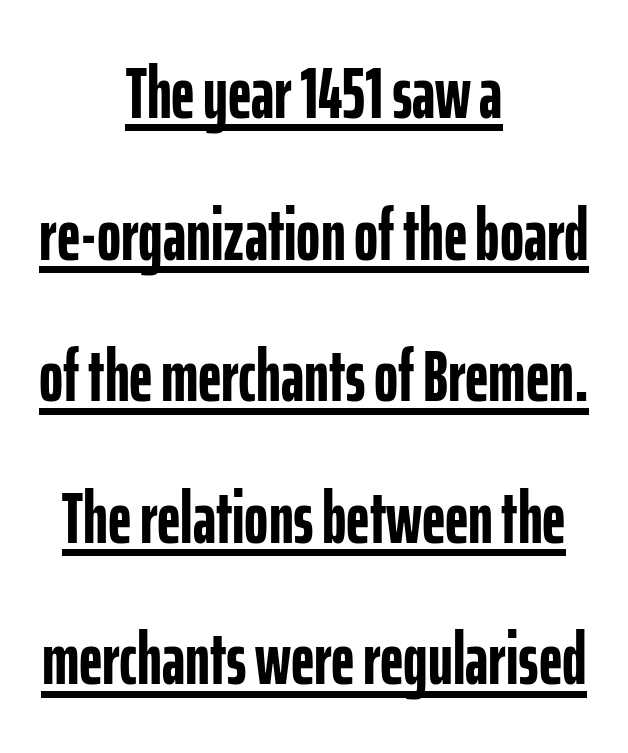
{"serif": "no", "italic": "no", "bold": "yes", "weight": "semibold", "width": "condensed", "stroke_contrast": "low", "x_height": "medium", "monospaced": "no", "underline": "yes", "align": "center", "line_spacing": "loose", "line_spacing_ratio": 1.94, "letter_spacing": "normal", "letter_spacing_em": 0.0, "glyph_px": 73}
